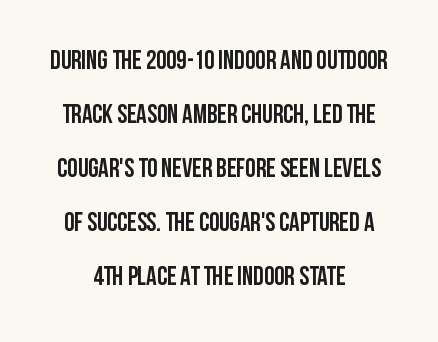
{"italic": "no", "bold": "yes", "underline": "no", "align": "center", "line_spacing": "loose", "line_spacing_ratio": 2.08, "letter_spacing": "normal", "letter_spacing_em": 0.0, "glyph_px": 26}
